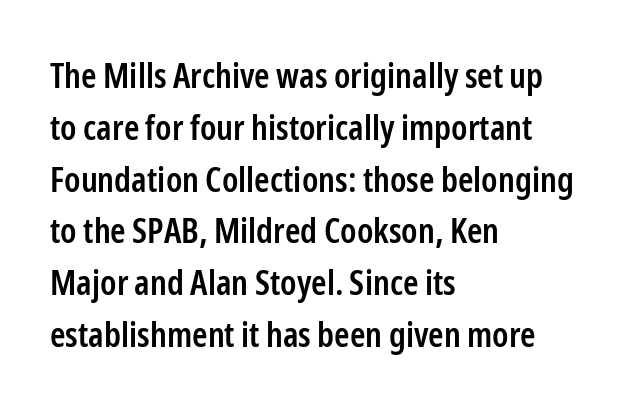
Each new line begins a customary step beneath the previous one. The gaps between neighbouring characters are ordinary and unremarkable. These lines stack with their left ends in a neat column. Stroke thickness is moderately raised; the sample reads as semibold. Beneath every word, the page is bare.
